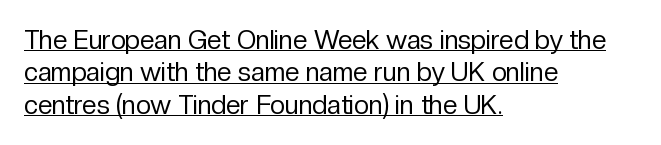
A student would call this left alignment; a typographer would say flush left, rag right. The type sits square on the baseline with zero lean. What's the leading like? Ordinary, nothing unusual. The font sits on the lighter half of the weight spectrum, regular included.
